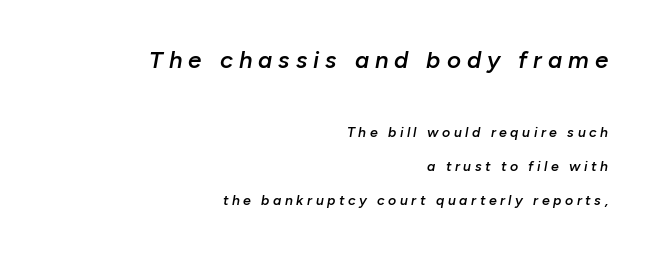
You can tell it's italic because the verticals aren't actually vertical. Words appear elongated and porous because spacing is wide. Typesetter's note — upper block bumped up in size, lower block left smaller. Every row of glyphs terminates at an identical x-position on the right.
